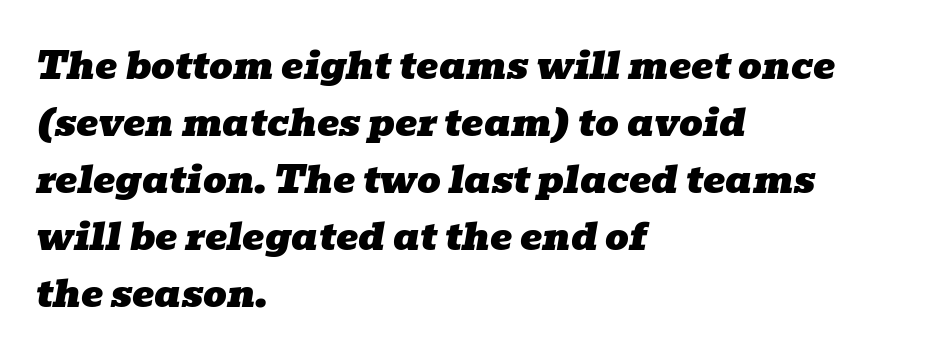
The image shows 37 px wide serif type, italic (leaning right); set left-aligned, normal line spacing (1.54x), normal letter spacing, not underlined; low stroke contrast and a medium x-height.
